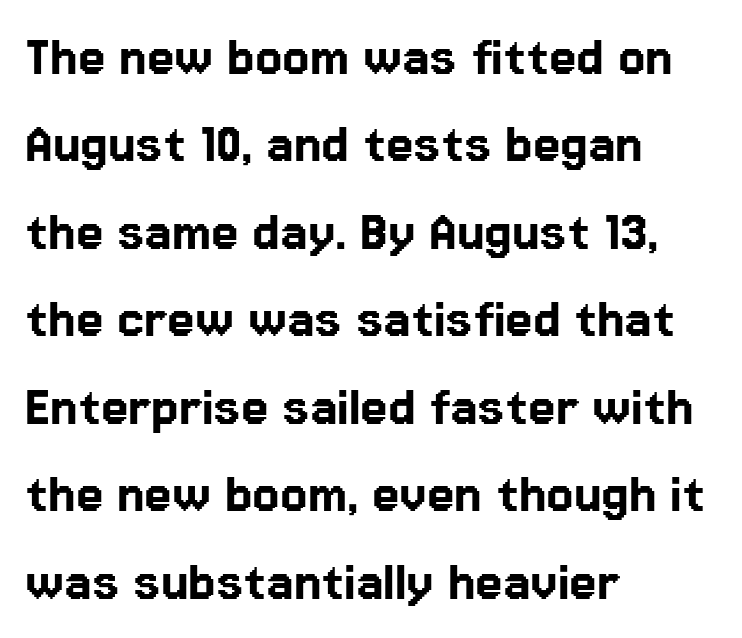
The letters stand straight up with perfectly vertical stems. Typeset ragged right — the left edge is the straight one. In terms of letterform style, serifs are entirely absent. Here the glyphs are tracked normally, forming tight word shapes.
